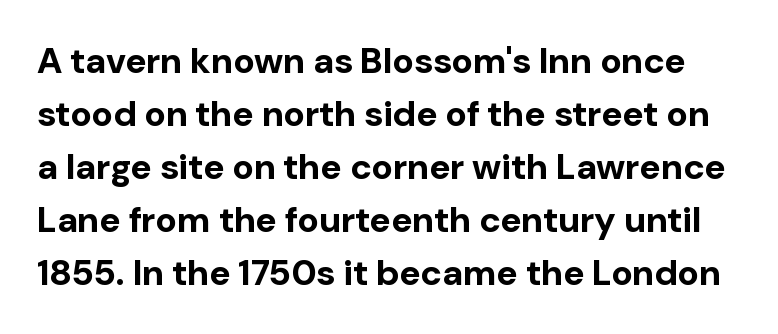
{"serif": "no", "italic": "no", "bold": "yes", "weight": "bold", "width": "normal", "stroke_contrast": "low", "x_height": "medium", "monospaced": "no", "underline": "no", "line_spacing": "normal", "line_spacing_ratio": 1.47, "letter_spacing": "normal", "letter_spacing_em": 0.0, "glyph_px": 36}
